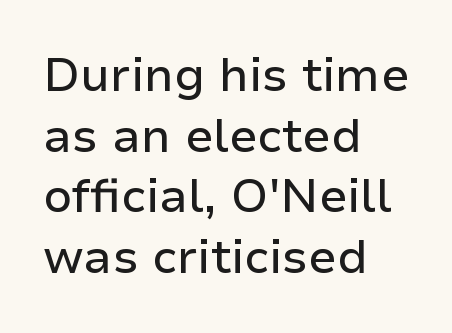
{"serif": "no", "italic": "no", "width": "normal", "stroke_contrast": "low", "x_height": "medium", "monospaced": "no", "underline": "no", "align": "left", "line_spacing": "normal", "line_spacing_ratio": 1.29, "letter_spacing": "normal", "letter_spacing_em": 0.0, "glyph_px": 47}
